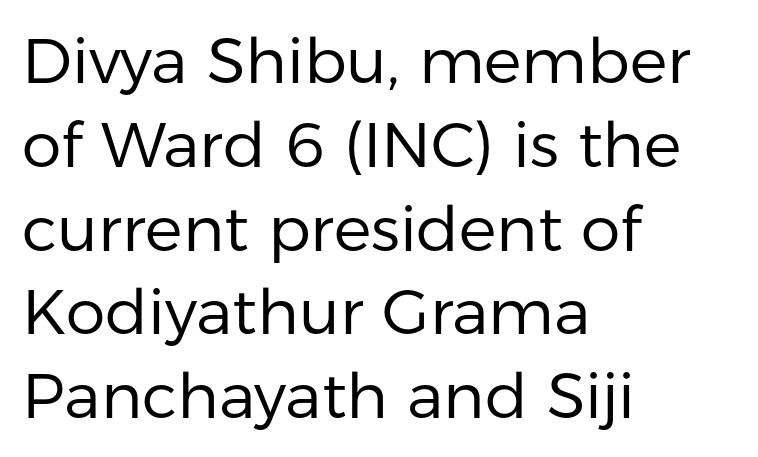
The image shows 63 px regular-weight sans-serif type, upright; set left-aligned, normal line spacing (1.33x), normal letter spacing, not underlined; low stroke contrast and a medium x-height.
